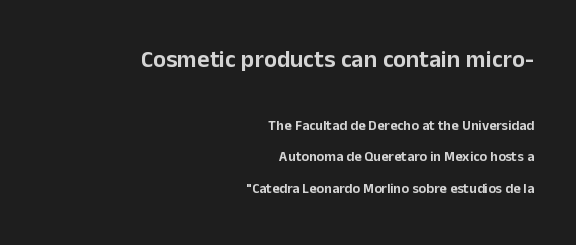
Ascenders rise straight up at ninety degrees. Decoration check: the copy has no underline. Short and long lines alike share a common ending point at right. Block one is the big one; block two sits smaller underneath. Loosely led — the rows are spread out. Compared with typical body copy, the letter spacing here is the same.
